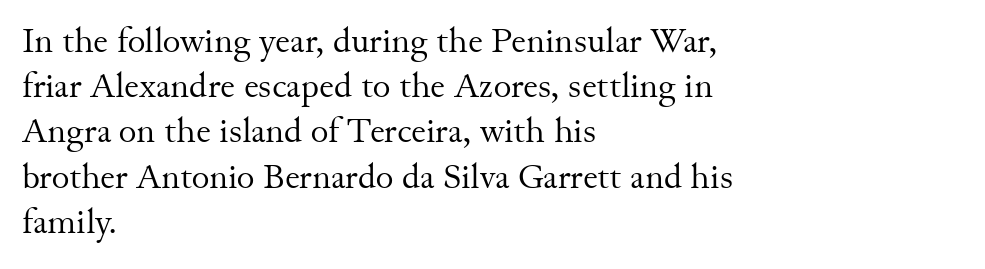
Q: Is the text bold? A: No.
Q: Is the text italic (slanted)? A: No, it is upright.
Q: Is the typeface a serif or a sans-serif typeface? A: Serif.
Q: Is the text underlined? A: No.
Q: How is the paragraph aligned? A: Left-aligned.
Q: Is the spacing between letters normal or unusually wide? A: Normal.
Q: Is the spacing between lines tight, normal or loose? A: Normal.
Q: Width (condensed, normal, or wide)? A: Normal.
Q: Stroke contrast? A: Medium.
Q: x-height? A: Small.
Q: Monospaced? A: No.
